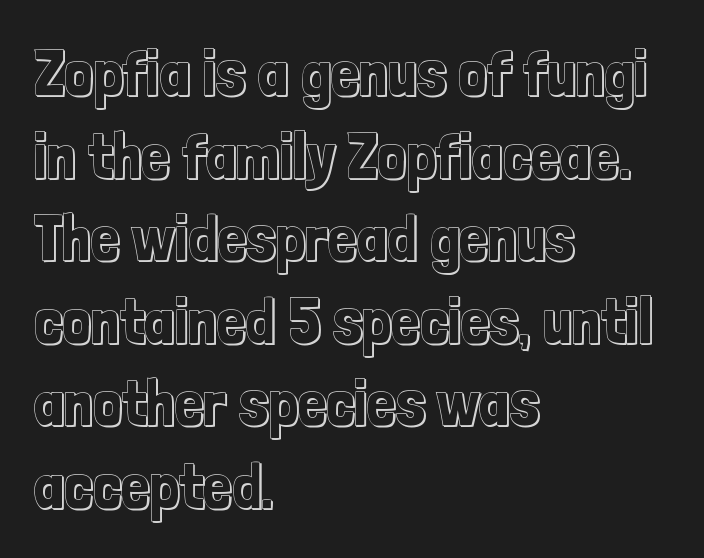
Q: Is the text italic (slanted)? A: No, it is upright.
Q: Is the text underlined? A: No.
Q: How is the paragraph aligned? A: Left-aligned.
Q: Is the spacing between letters normal or unusually wide? A: Normal.
Q: Is the spacing between lines tight, normal or loose? A: Normal.
Q: Width (condensed, normal, or wide)? A: Condensed.
Q: x-height? A: Medium.
Q: Monospaced? A: No.
